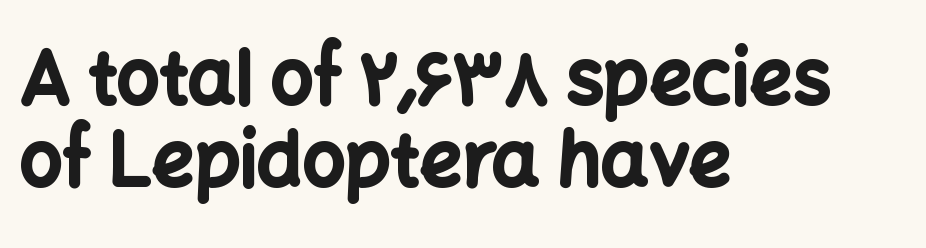
A full-strength bold gives these letters their thick strokes. A classic flush-left, rag-right setting is used for this passage. Each letter's strokes conclude bluntly, with no projecting serifs. Each new line begins almost immediately beneath the previous one. The gaps between neighbouring characters are ordinary and unremarkable.
